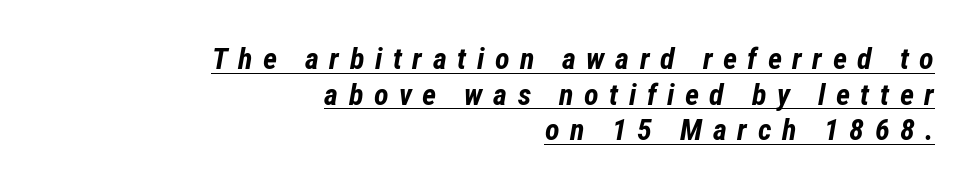
The image shows 30 px bold, condensed type, italic (leaning right); set right-aligned, line spacing 1.19x, unusually wide letter spacing (+0.35 em), underlined; low stroke contrast and a medium x-height.
